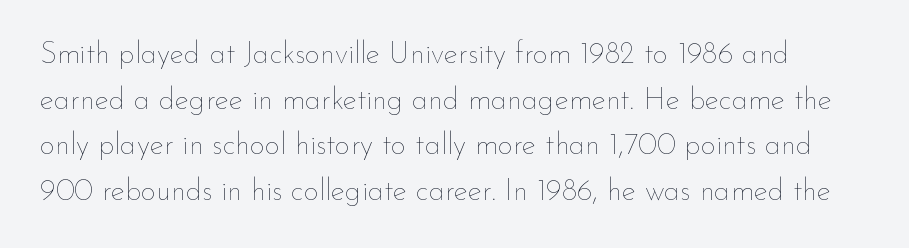
{"italic": "no", "bold": "no", "weight": "thin", "width": "normal", "stroke_contrast": "low", "x_height": "small", "monospaced": "no", "underline": "no", "line_spacing": "normal", "line_spacing_ratio": 1.52, "letter_spacing": "normal", "letter_spacing_em": 0.0, "glyph_px": 30}
